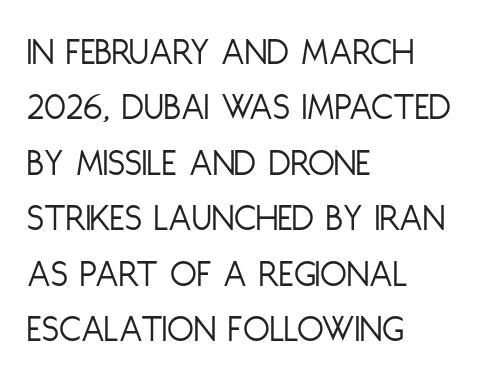
Q: Is the text bold? A: No.
Q: Is the text italic (slanted)? A: No, it is upright.
Q: Is the typeface a serif or a sans-serif typeface? A: Sans-serif.
Q: Is the text underlined? A: No.
Q: How is the paragraph aligned? A: Left-aligned.
Q: Is the spacing between letters normal or unusually wide? A: Normal.
Q: Is the spacing between lines tight, normal or loose? A: Normal.
Q: Width (condensed, normal, or wide)? A: Condensed.
Q: Stroke contrast? A: Low.
Q: x-height? A: Large.
Q: Monospaced? A: No.
